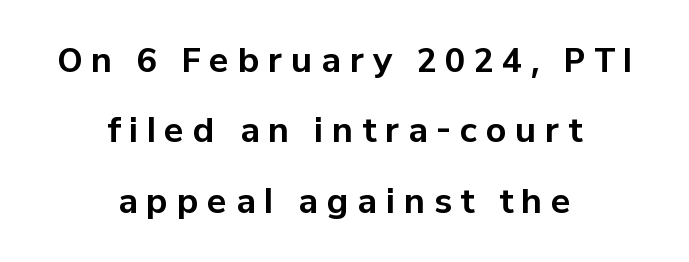
Letter spacing: wide. The characters display no serif detailing; their extremities are plain. The specimen reads as upright at a glance. Bold? Absolutely — the strokes are thick and heavy.
